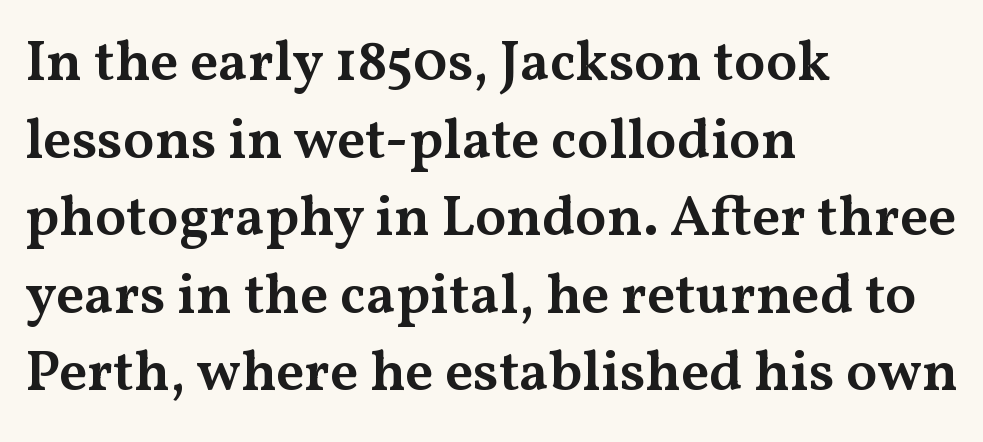
Q: Is the text bold? A: Semi-bold.
Q: Is the text italic (slanted)? A: No, it is upright.
Q: Is the typeface a serif or a sans-serif typeface? A: Serif.
Q: Is the text underlined? A: No.
Q: How is the paragraph aligned? A: Left-aligned.
Q: Is the spacing between letters normal or unusually wide? A: Normal.
Q: Is the spacing between lines tight, normal or loose? A: Normal.
Q: Width (condensed, normal, or wide)? A: Wide.
Q: Stroke contrast? A: Medium.
Q: x-height? A: Medium.
Q: Monospaced? A: No.
